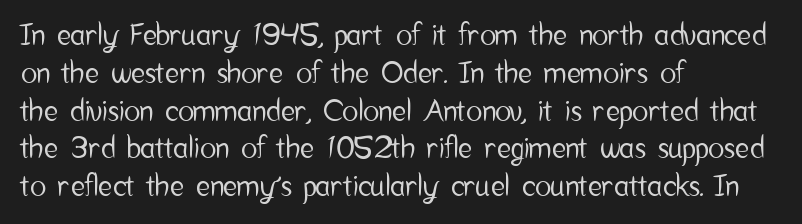
Notice how descenders clear the ascenders below comfortably — that's standard leading. Has an underline been added? It has not. The face used here is rendered with its standard letterfit. Font category for this specimen: sans-serif. Do the characters align in a grid? No, the font is proportional. The lettering holds an erect, upright posture throughout.
